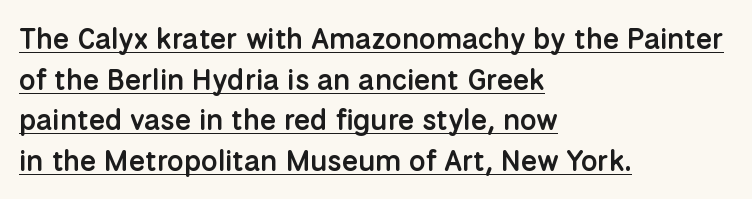
Q: Is the text bold? A: Semi-bold.
Q: Is the text italic (slanted)? A: No, it is upright.
Q: Is the typeface a serif or a sans-serif typeface? A: Sans-serif.
Q: Is the text underlined? A: Yes.
Q: How is the paragraph aligned? A: Left-aligned.
Q: Is the spacing between letters normal or unusually wide? A: Normal.
Q: Is the spacing between lines tight, normal or loose? A: Normal.
Q: Width (condensed, normal, or wide)? A: Normal.
Q: Stroke contrast? A: Low.
Q: x-height? A: Medium.
Q: Monospaced? A: No.
